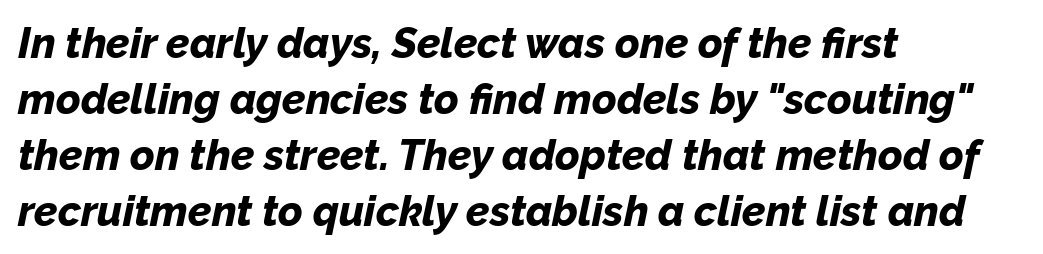
The leading is moderate, giving the passage an even texture. Compared with ordinary roman type, these characters are visibly tilted. Observe the ordinary spacing: letters are neighbours, not strangers. Each letter keeps its own natural width here, so spacing adapts to shape. Left-aligned paragraph, ragged on the right. Is the type bold? Yes — the strokes are clearly thick and heavy.
